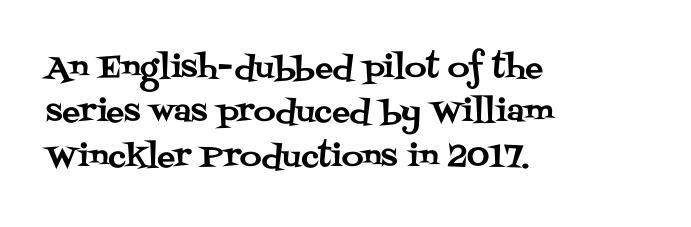
The image shows 30 px serif type, upright; set left-aligned, normal line spacing (1.48x), normal letter spacing, not underlined; medium stroke contrast and a large x-height.
